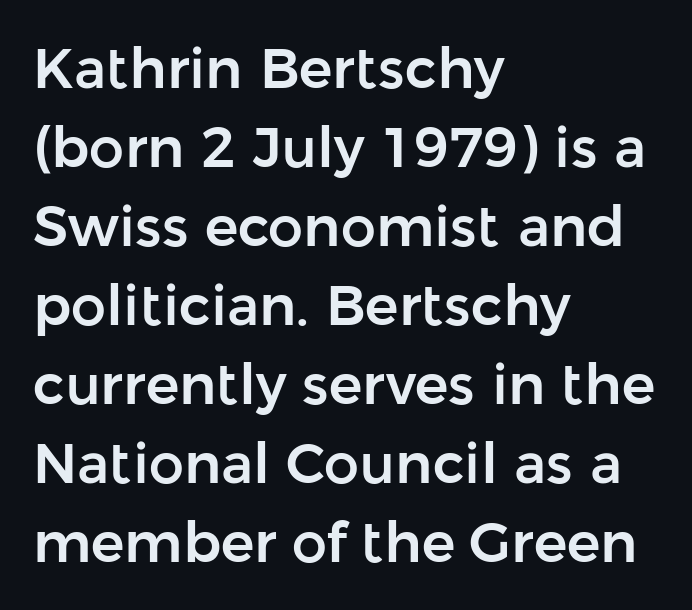
The rendering uses a moderate line-height, typical for paragraphs. The passage shown has conventional tracking throughout. Left-aligned paragraph, ragged on the right. A clean baseline with only descenders dipping below it.
